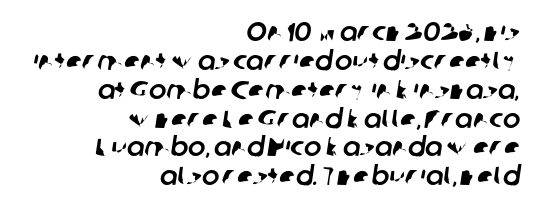
Bare-footed words on every line. Compared with typical body copy, the letter spacing here is the same. Which margin do the lines hug? The right one — the left edge is uneven. Students, observe: this is what under-led, compact text looks like.
